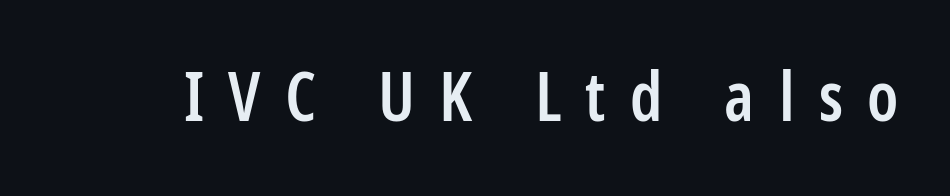
The image shows 67 px semibold, condensed sans-serif type, upright; set unusually wide letter spacing (+0.36 em), not underlined; low stroke contrast and a medium x-height.
